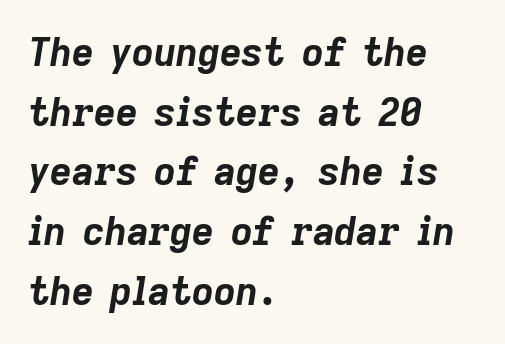
{"italic": "yes", "lean": "right", "slant_degrees": 9, "bold": "yes", "weight": "bold", "width": "normal", "stroke_contrast": "low", "x_height": "medium", "monospaced": "no", "underline": "no", "align": "left", "line_spacing": "normal", "line_spacing_ratio": 1.57, "letter_spacing": "normal", "letter_spacing_em": 0.0, "glyph_px": 38}
